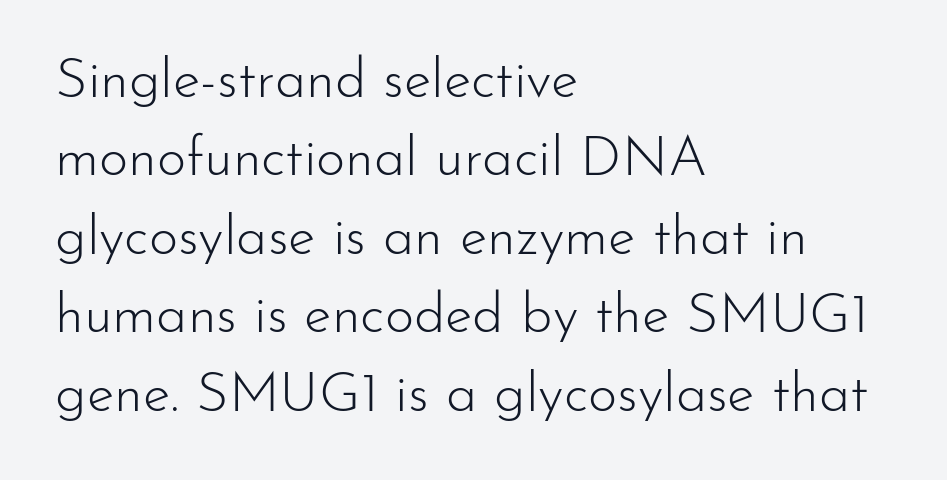
No word sits above an underline. In terms of posture, this sample is upright. Layout note: lines flush left. Nothing heavy about these letters — not bold at all. You could not count columns in this text — the font is proportionally spaced. Tracking here is standard; glyphs follow each other at the usual distance.
